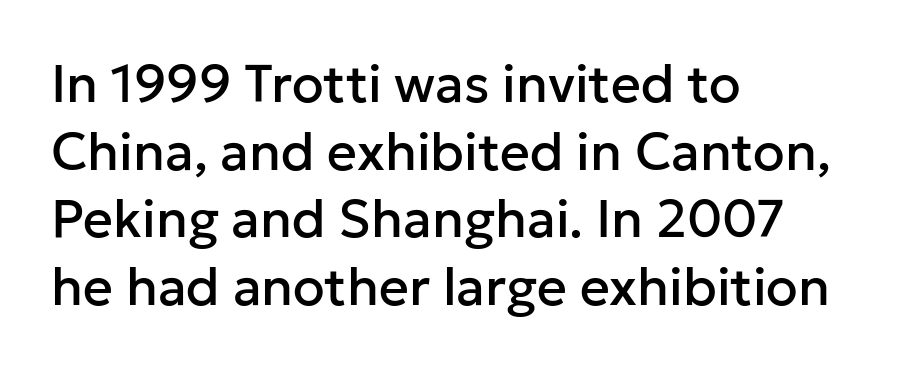
Q: Is the text italic (slanted)? A: No, it is upright.
Q: Is the typeface a serif or a sans-serif typeface? A: Sans-serif.
Q: Is the text underlined? A: No.
Q: How is the paragraph aligned? A: Left-aligned.
Q: Is the spacing between letters normal or unusually wide? A: Normal.
Q: Is the spacing between lines tight, normal or loose? A: Normal.
Q: Width (condensed, normal, or wide)? A: Normal.
Q: Stroke contrast? A: Low.
Q: x-height? A: Medium.
Q: Monospaced? A: No.
